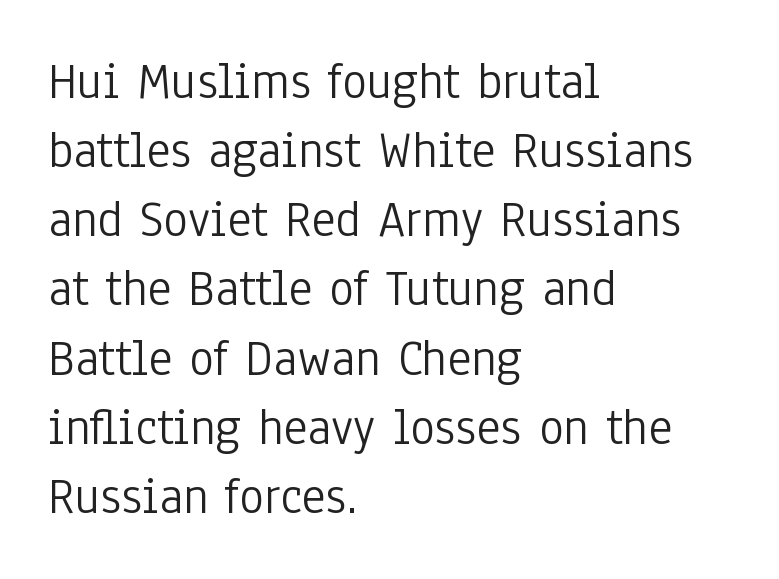
{"serif": "no", "italic": "no", "bold": "no", "weight": "light", "width": "condensed", "stroke_contrast": "low", "x_height": "medium", "monospaced": "no", "underline": "no", "align": "left", "line_spacing": "normal", "line_spacing_ratio": 1.33, "letter_spacing": "normal", "letter_spacing_em": 0.0, "glyph_px": 52}
